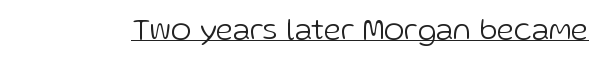
Does a line run under the words? Yes, clearly. Words appear dense and cohesive because spacing is normal. Note the varied advance widths — an 'i' is clearly narrower than an 'm'. No feet cap the strokes, marking this as sans-serif type.
